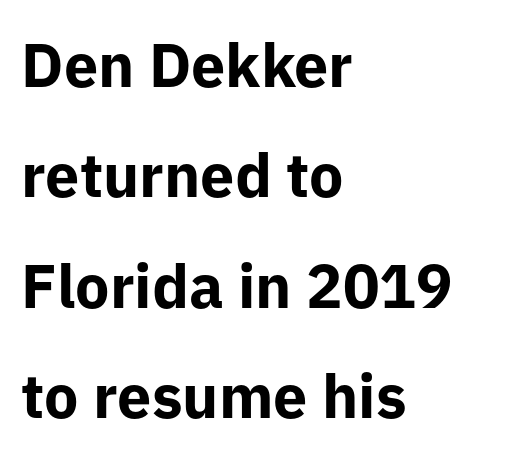
Q: Is the text bold? A: Yes.
Q: Is the text italic (slanted)? A: No, it is upright.
Q: Is the typeface a serif or a sans-serif typeface? A: Sans-serif.
Q: Is the text underlined? A: No.
Q: How is the paragraph aligned? A: Left-aligned.
Q: Is the spacing between letters normal or unusually wide? A: Normal.
Q: Width (condensed, normal, or wide)? A: Normal.
Q: Stroke contrast? A: Low.
Q: x-height? A: Medium.
Q: Monospaced? A: No.
